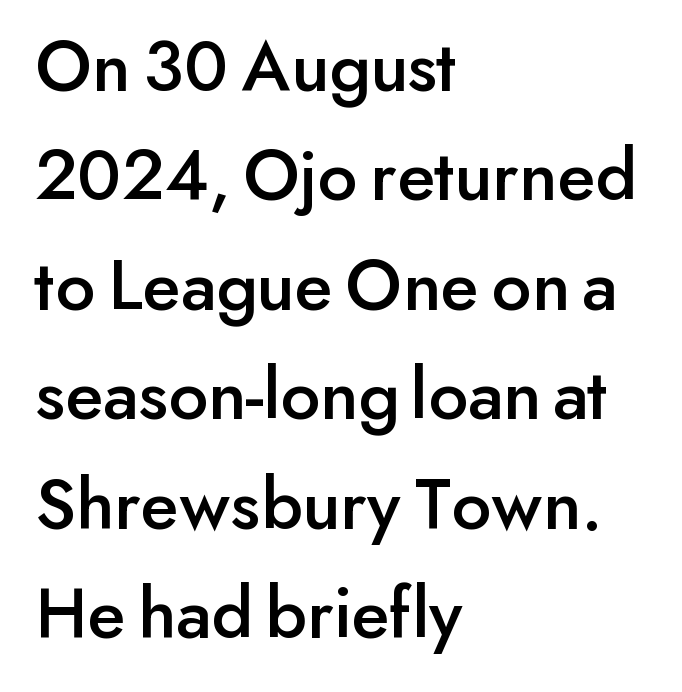
No italicization has been applied; the sample stays upright. The ragged edge is on the right, which tells us the setting is flush left. Nobody touched the tracking dial on this one. Has an underline been added? It has not. I'd call this a sans setting — the letters go barefoot.
